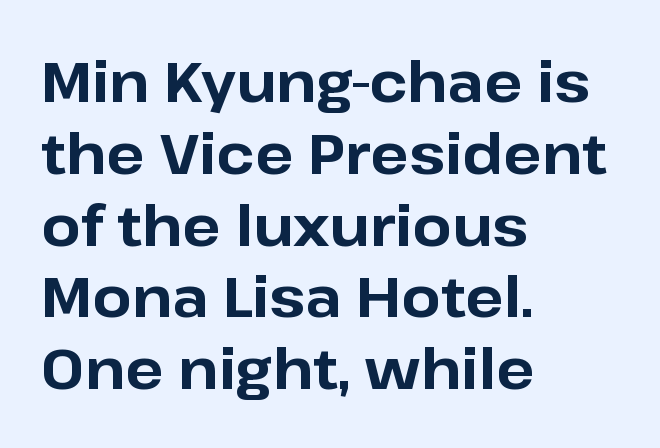
The image shows 57 px bold sans-serif type, upright; set left-aligned, normal line spacing (1.26x), normal letter spacing, not underlined; low stroke contrast and a medium x-height.
